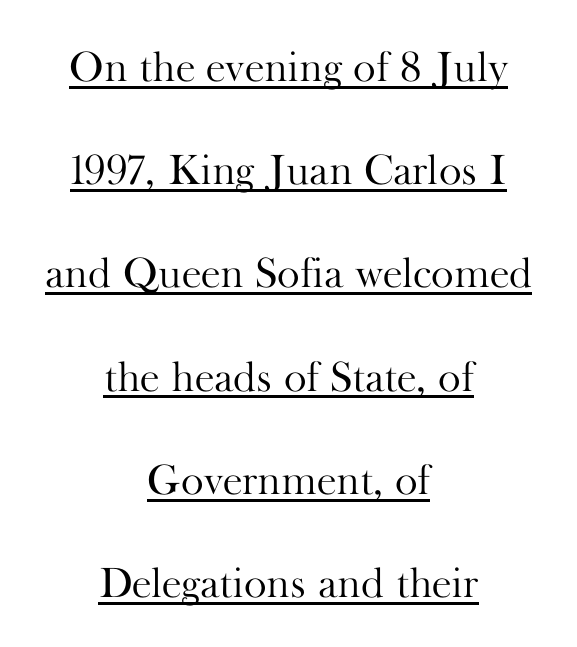
The font's upright variant was chosen for this text. The characters display serif detailing at their extremities. Unbolded letterforms with no extra heft. Note the varied advance widths — an 'i' is clearly narrower than an 'm'. These lines are centered, leaving both edges ragged. Quick note: interline space is abundant.
